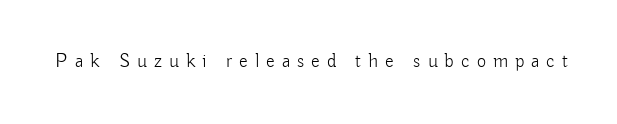
The letters look calm and open, with moderate or lighter stems. Designer's note — italics off, roman on. The zone under the glyphs is completely vacant. In terms of letterspacing, this is a distinctly airy, spread setting.
